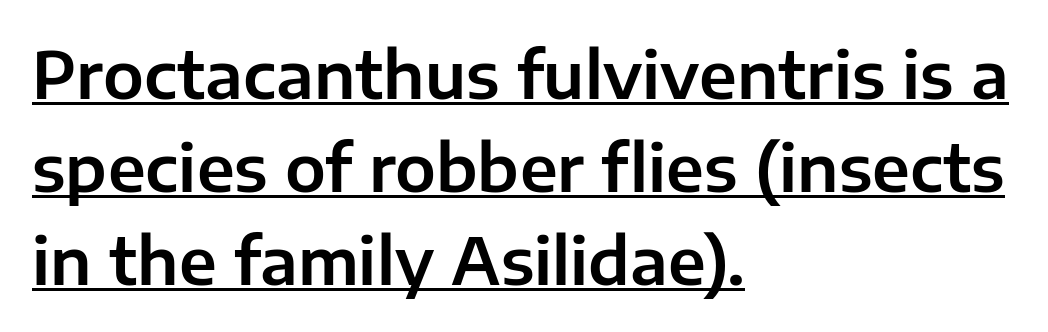
Q: Is the text italic (slanted)? A: No, it is upright.
Q: Is the typeface a serif or a sans-serif typeface? A: Sans-serif.
Q: Is the text underlined? A: Yes.
Q: How is the paragraph aligned? A: Left-aligned.
Q: Is the spacing between letters normal or unusually wide? A: Normal.
Q: Is the spacing between lines tight, normal or loose? A: Normal.
Q: Width (condensed, normal, or wide)? A: Normal.
Q: Stroke contrast? A: Low.
Q: x-height? A: Medium.
Q: Monospaced? A: No.
